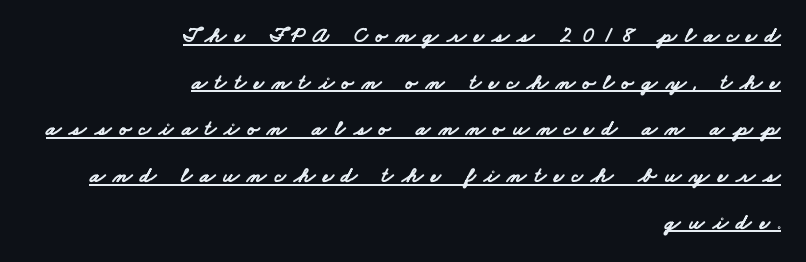
The image shows 22 px bold type; set right-aligned, loose line spacing (2.12x), unusually wide letter spacing (+0.37 em), underlined.
